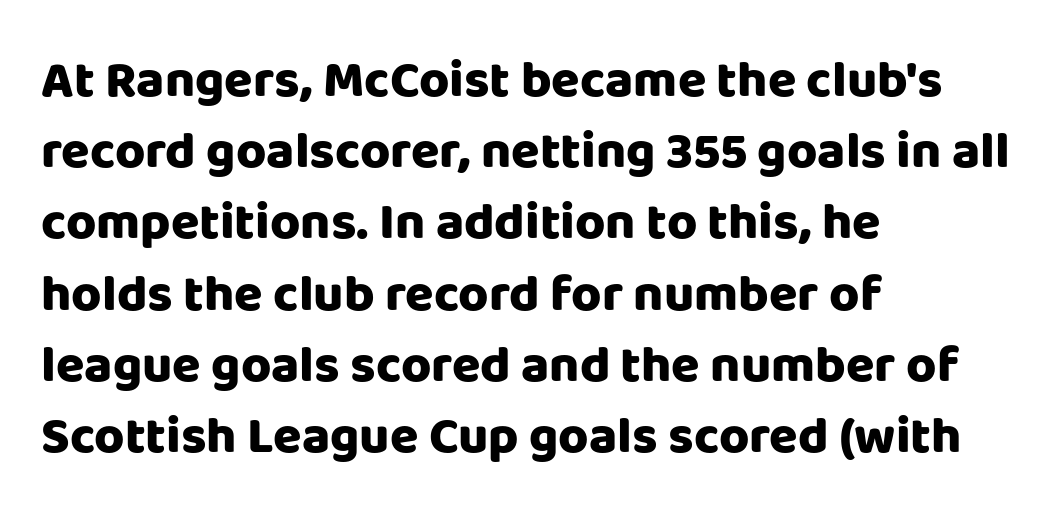
Q: Is the text bold? A: Yes.
Q: Is the text italic (slanted)? A: No, it is upright.
Q: Is the typeface a serif or a sans-serif typeface? A: Sans-serif.
Q: Is the text underlined? A: No.
Q: How is the paragraph aligned? A: Left-aligned.
Q: Is the spacing between letters normal or unusually wide? A: Normal.
Q: Is the spacing between lines tight, normal or loose? A: Normal.
Q: Width (condensed, normal, or wide)? A: Normal.
Q: Stroke contrast? A: Low.
Q: x-height? A: Large.
Q: Monospaced? A: No.
